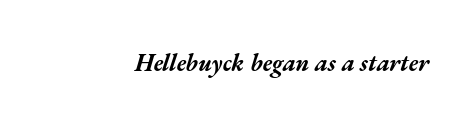
{"italic": "yes", "lean": "right", "slant_degrees": 17, "bold": "yes", "underline": "no", "letter_spacing": "normal", "letter_spacing_em": 0.0, "glyph_px": 24}
